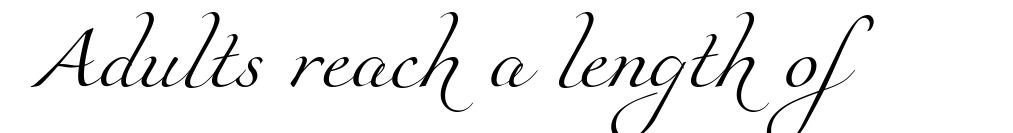
Q: Is the text bold? A: No.
Q: Is the typeface a serif or a sans-serif typeface? A: Serif.
Q: Is the text underlined? A: No.
Q: Is the spacing between letters normal or unusually wide? A: Normal.
Q: Width (condensed, normal, or wide)? A: Normal.
Q: Stroke contrast? A: Medium.
Q: x-height? A: Small.
Q: Monospaced? A: No.
